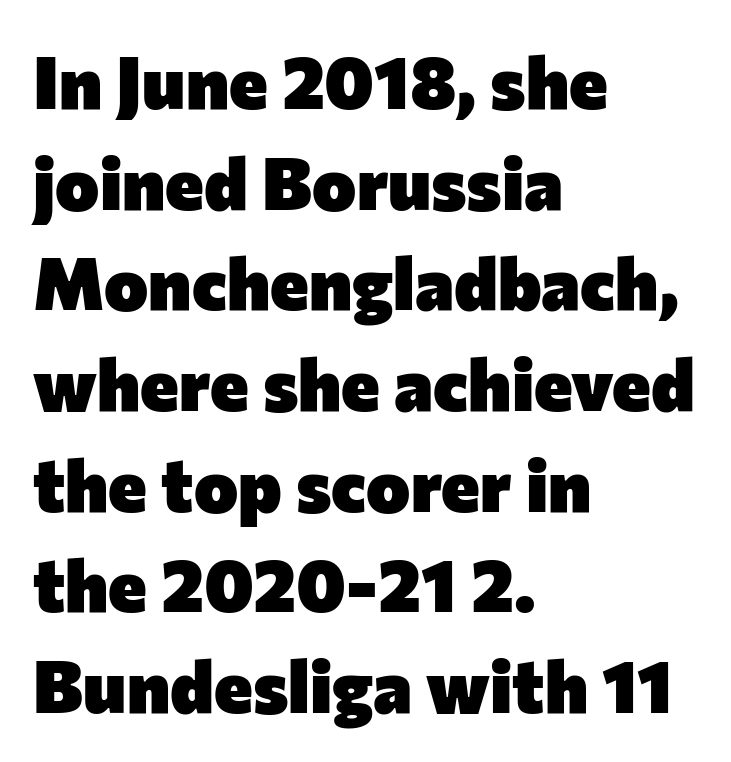
The image shows 74 px heavy sans-serif type, upright; set left-aligned, normal line spacing (1.36x), normal letter spacing, not underlined; low stroke contrast and a medium x-height.
